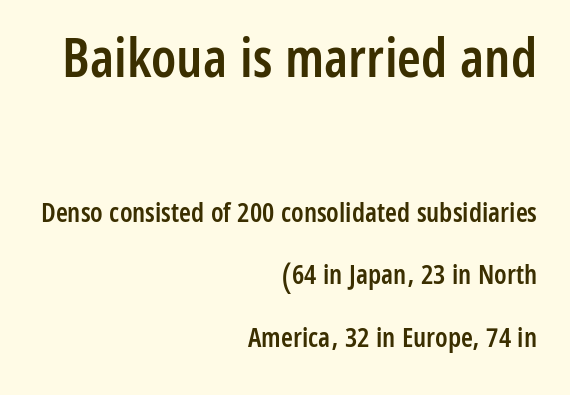
{"serif": "no", "italic": "no", "bold": "semi", "weight": "semibold", "width": "condensed", "stroke_contrast": "low", "x_height": "medium", "monospaced": "no", "underline": "no", "align": "right", "line_spacing": "loose", "line_spacing_ratio": 2.3, "letter_spacing": "normal", "letter_spacing_em": 0.0, "larger_block": "first", "size_ratio": 2.0, "glyph_px": 54}
